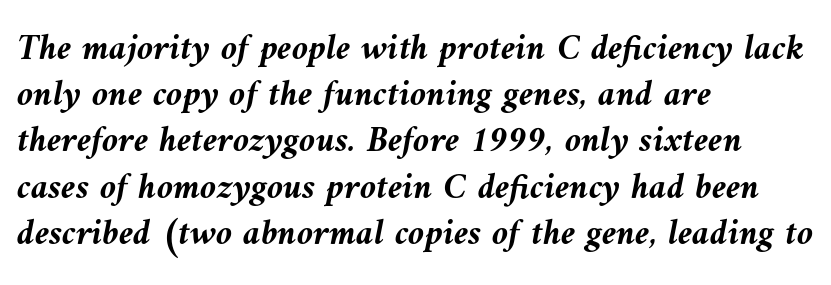
Q: Is the text bold? A: Yes.
Q: Is the text italic (slanted)? A: Yes, it leans left by about 10 degrees.
Q: Is the text underlined? A: No.
Q: How is the paragraph aligned? A: Left-aligned.
Q: Is the spacing between letters normal or unusually wide? A: Normal.
Q: Is the spacing between lines tight, normal or loose? A: Normal.
Q: Width (condensed, normal, or wide)? A: Normal.
Q: Stroke contrast? A: Medium.
Q: x-height? A: Medium.
Q: Monospaced? A: No.
